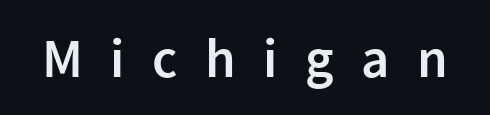
Is this a sans? Yes — the strokes have no serifs. Notice how the stems are strictly vertical — no italics here. The passage shown is semibold, sitting just below true bold. Substantial extra tracking has been applied to these lines. The rendering uses natural spacing where letterforms have individual widths.
